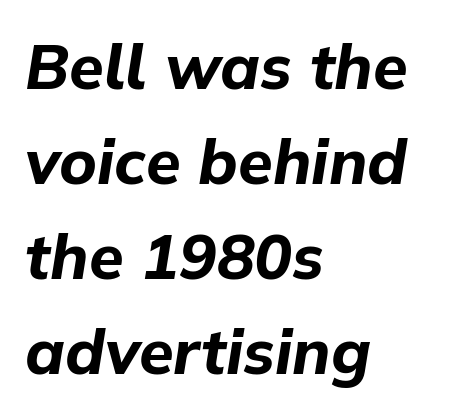
The image shows 63 px bold type, italic (leaning right); set left-aligned, normal line spacing (1.51x), normal letter spacing, not underlined; low stroke contrast and a medium x-height.
